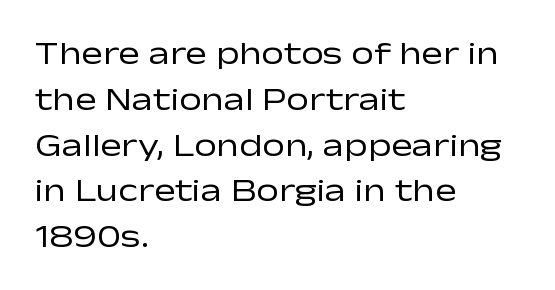
{"serif": "no", "italic": "no", "bold": "no", "weight": "regular", "width": "wide", "stroke_contrast": "low", "x_height": "medium", "monospaced": "no", "underline": "no", "align": "left", "line_spacing": "normal", "line_spacing_ratio": 1.43, "letter_spacing": "normal", "letter_spacing_em": 0.0, "glyph_px": 32}
